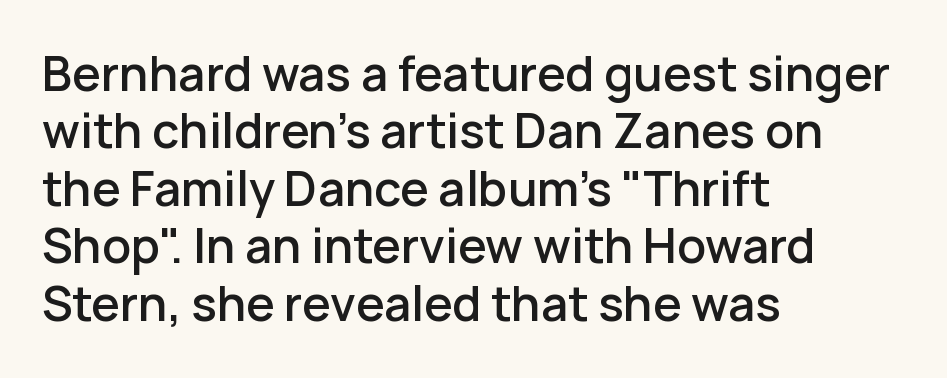
Here the glyphs are tracked normally, forming tight word shapes. Horizontal bands of white between lines are of average thickness. The type sits square on the baseline with zero lean. Semibold letterforms, between regular and bold.
